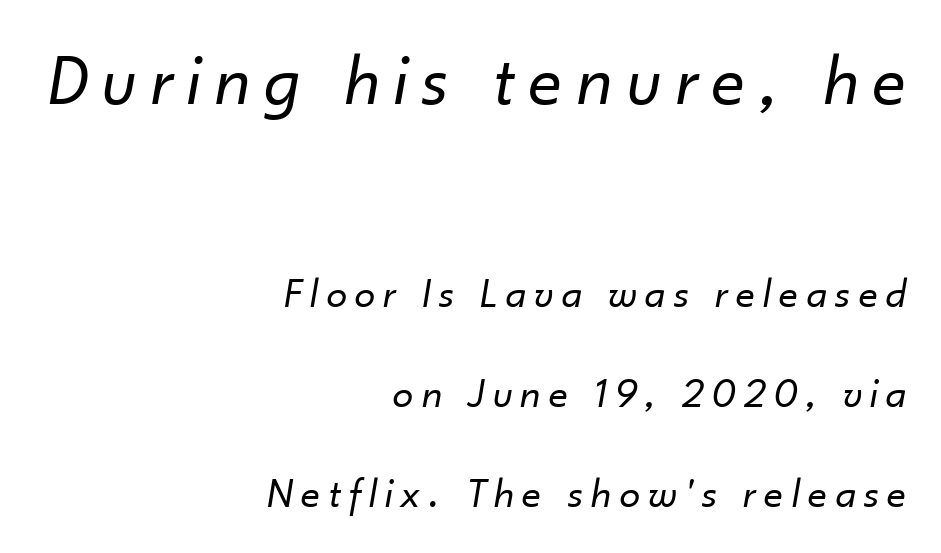
The image shows 73 px regular-weight type, italic (leaning right); set right-aligned, loose line spacing (2.38x), unusually wide letter spacing (+0.21 em), not underlined; the first (top) block is 1.74x larger; low stroke contrast and a small x-height.
